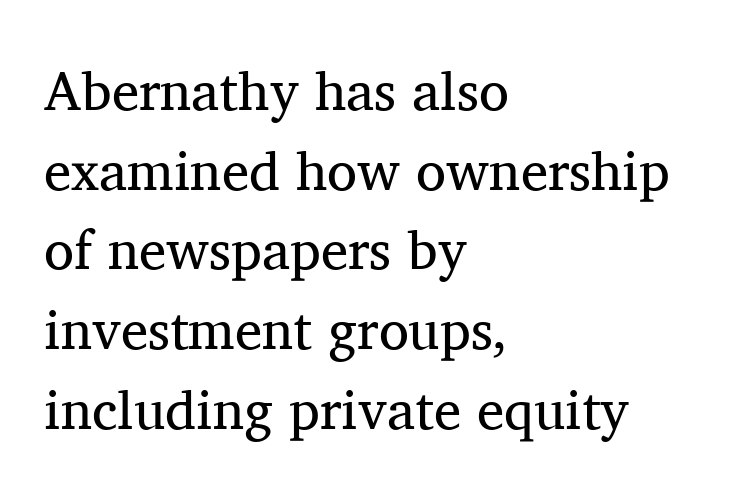
Regarding leading, the lines here are spaced in the standard way. These lines keep a tight, regular rhythm from letter to letter. Does the type have serifs? Yes, each stem ends in a small foot. Is there any slant? The stems are plumb.
